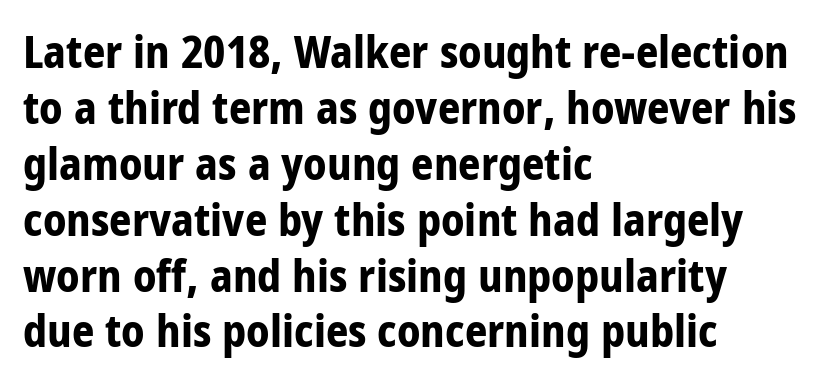
The image shows 44 px bold, condensed sans-serif type, upright; set left-aligned, normal line spacing (1.27x), normal letter spacing, not underlined; low stroke contrast and a large x-height.
